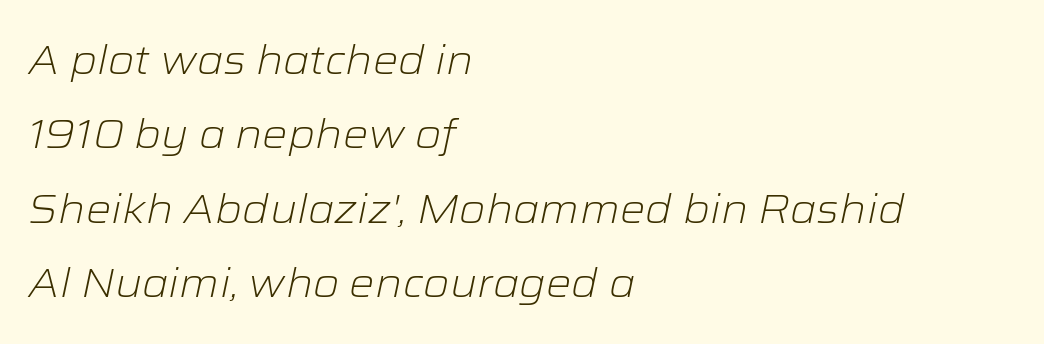
The passage shown is not underscored anywhere. If you drew a line through each stem, it would be angled. Default kerning and tracking; the words read as compact shapes. The passage is arranged the way most books set body copy — flush left. The rendering uses natural spacing where letterforms have individual widths. The letters look calm and open, with moderate or lighter stems.
